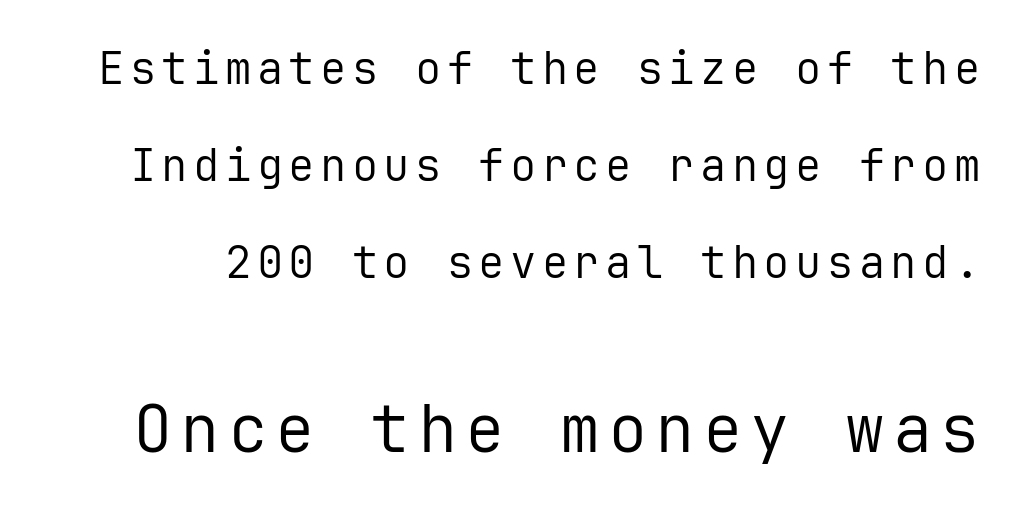
Q: Is the text bold? A: No.
Q: Is the text italic (slanted)? A: No, it is upright.
Q: Is the typeface a serif or a sans-serif typeface? A: Sans-serif.
Q: Is the text underlined? A: No.
Q: Is the spacing between lines tight, normal or loose? A: Loose.
Q: Which block of text is set in a larger size, the first (top) or the second (bottom)? A: The second (bottom) one.
Q: Width (condensed, normal, or wide)? A: Normal.
Q: Stroke contrast? A: Low.
Q: x-height? A: Medium.
Q: Monospaced? A: Yes.
